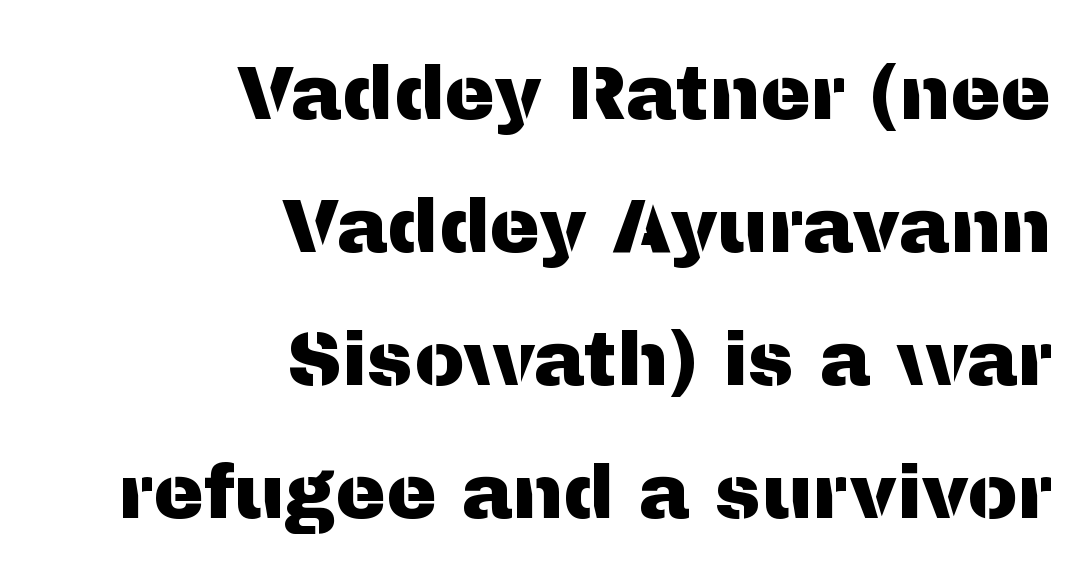
A sans-serif font was chosen for this passage. Horizontal alignment here is rightward, an uncommon choice for prose. The gaps between neighbouring characters are ordinary and unremarkable. The foot of each line stays bare and open. Upright lettering throughout.
